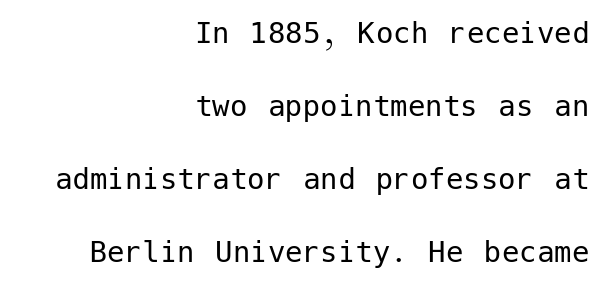
Stem width sits at or under what a default text font uses. What's the leading like? Stretched, with rows far apart. Is the letter spacing exaggerated? No — it looks like the ordinary default. Reading down the block, your eye finds every line finishing at a fixed right position. Grotesque or geometric, the face here clearly has no serifs. Each row of text sits above clean, open space.
